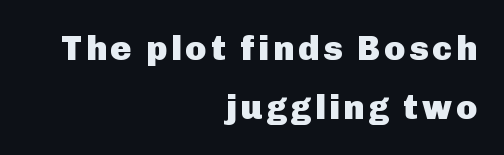
The image shows 35 px heavy sans-serif type, upright; set right-aligned, normal line spacing (1.68x), not underlined; low stroke contrast and a medium x-height.
